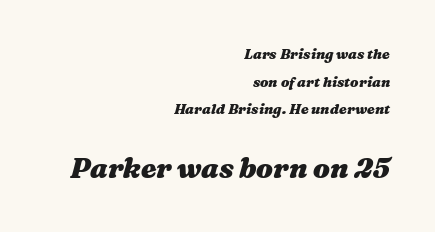
Q: Is the text bold? A: Yes.
Q: Is the text italic (slanted)? A: Yes, it leans right by about 16 degrees.
Q: Is the text underlined? A: No.
Q: How is the paragraph aligned? A: Right-aligned.
Q: Is the spacing between letters normal or unusually wide? A: Normal.
Q: Is the spacing between lines tight, normal or loose? A: Loose.
Q: Which block of text is set in a larger size, the first (top) or the second (bottom)? A: The second (bottom) one.
Q: Width (condensed, normal, or wide)? A: Wide.
Q: Stroke contrast? A: Medium.
Q: x-height? A: Medium.
Q: Monospaced? A: No.
